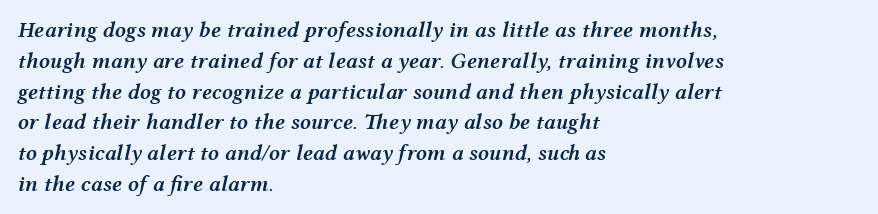
A typesetter would mark this as italic. These lines sit exactly where default settings would place them. There is no visible air inserted between adjacent glyphs. Is the type bold? Partly — it's a semibold, heavier than regular but not fully bold. The lines are quadded left. The string is rendered with underlining switched off.
